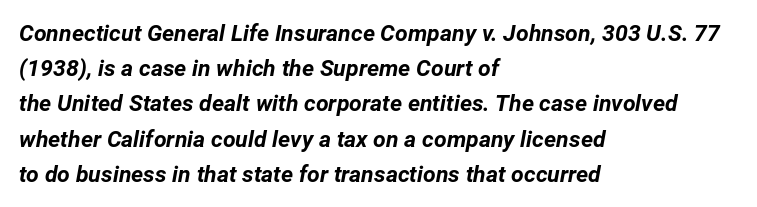
If you drew a ruler down the left edge, every line would touch it. There's an unmistakable incline to the writing here. The space between consecutive lines is moderate. The rendering keeps characters at their native spacing. A clean baseline with only descenders dipping below it.
